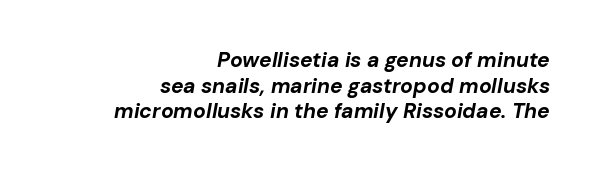
The image shows 21 px bold type, italic (leaning right); set right-aligned, line spacing 1.22x, normal letter spacing, not underlined.
